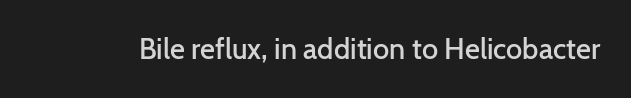
The image shows 29 px semibold sans-serif type, upright; set normal letter spacing, not underlined; low stroke contrast and a medium x-height.
